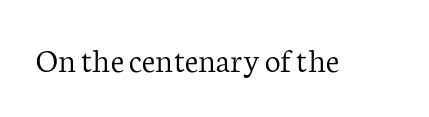
Q: Is the text bold? A: No.
Q: Is the text italic (slanted)? A: No, it is upright.
Q: Is the typeface a serif or a sans-serif typeface? A: Serif.
Q: Is the text underlined? A: No.
Q: Is the spacing between letters normal or unusually wide? A: Normal.
Q: Width (condensed, normal, or wide)? A: Normal.
Q: Stroke contrast? A: Low.
Q: x-height? A: Medium.
Q: Monospaced? A: No.
